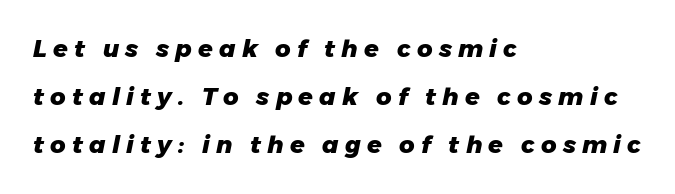
How are the letters spaced? Widely, with obvious added tracking. One glance says open: line gaps are wider than usual. The typesetting leans heavy: a genuine bold. The lines in this sample share a left origin and differ only in where they stop. The passage shown leans; its letterforms are oblique. Underline: absent.
